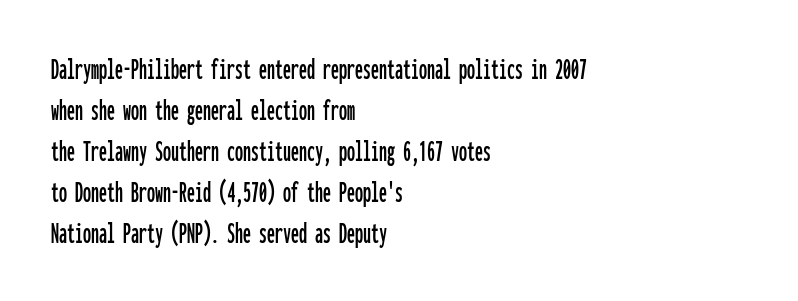
{"serif": "no", "italic": "no", "width": "condensed", "stroke_contrast": "low", "x_height": "medium", "monospaced": "yes", "underline": "no", "align": "left", "line_spacing": "normal", "line_spacing_ratio": 1.28, "letter_spacing": "normal", "letter_spacing_em": 0.0, "glyph_px": 32}
